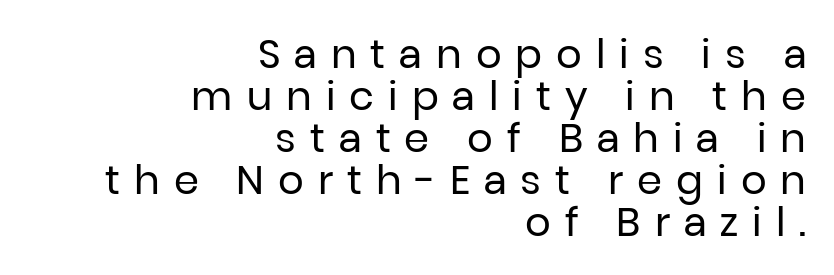
The image shows 40 px regular-weight sans-serif type, upright; set right-aligned, tight line spacing (1.05x), unusually wide letter spacing (+0.35 em), not underlined; low stroke contrast and a medium x-height.
